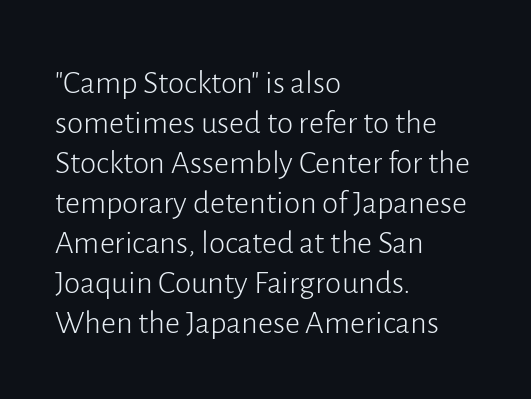
Stroke thickness stays within the range of a standard reading face or lighter. Lines of text with bare space underneath. The setting favours the left margin, as ordinary paragraphs usually do. Notice how the stems are strictly vertical — no italics here.
